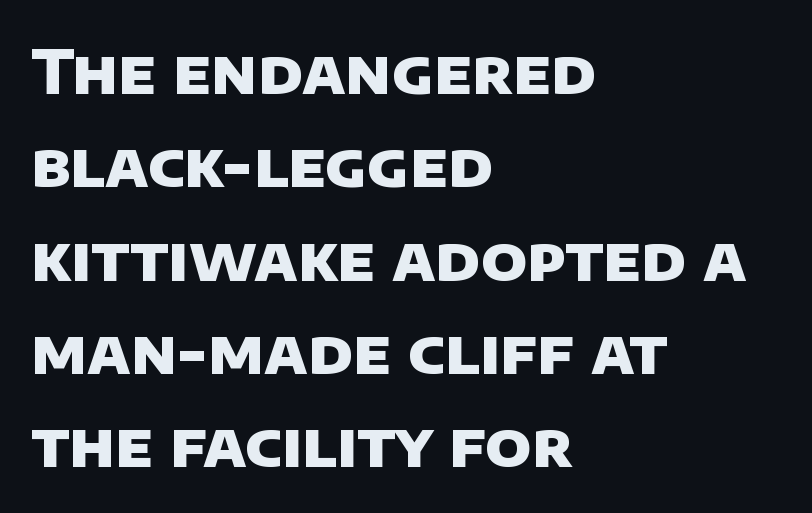
This sample has the flowing, uneven cadence of proportional lettering. Tracking value appears to be zero — textbook default spacing. The rendering shows plain stroke endings on the letterforms — a sans-serif design. The foot of each line stays bare and open. Which margin do the lines hug? The left one — the right edge is uneven. The leading is moderate, giving the passage an even texture.
